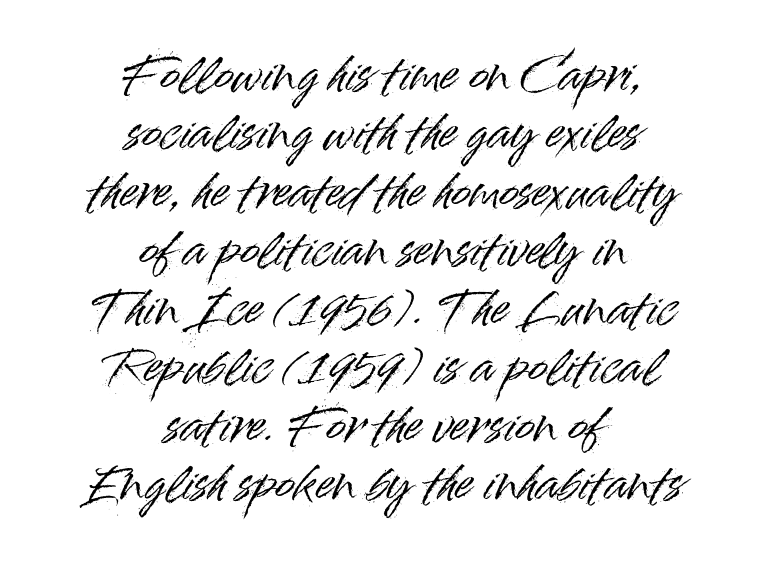
Q: Is the text italic (slanted)? A: Yes.
Q: Is the typeface a serif or a sans-serif typeface? A: Sans-serif.
Q: Is the text underlined? A: No.
Q: How is the paragraph aligned? A: Centered.
Q: Is the spacing between letters normal or unusually wide? A: Normal.
Q: Is the spacing between lines tight, normal or loose? A: Normal.
Q: Width (condensed, normal, or wide)? A: Normal.
Q: Stroke contrast? A: High.
Q: x-height? A: Small.
Q: Monospaced? A: No.
